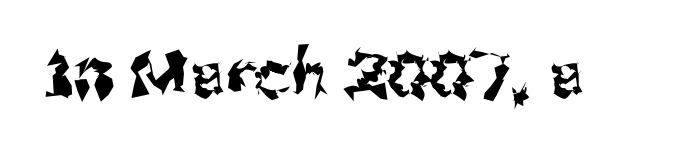
The image shows 64 px sans-serif type, upright; set normal letter spacing, not underlined; medium stroke contrast and a medium x-height.
